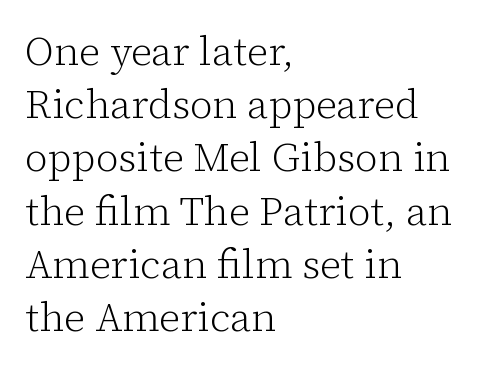
Caption: face not bold, strokes unweighted. The typesetter chose a ragged-right arrangement here. You can tell it's not italic because the verticals are truly vertical. Successive baselines arrive at the customary interval.
